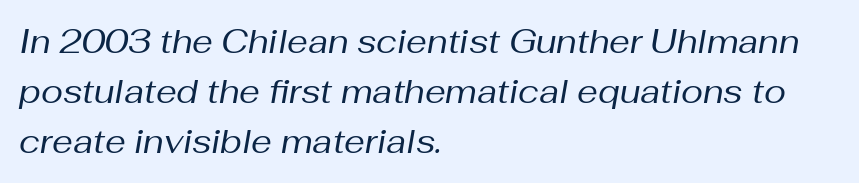
The image shows 33 px regular-weight type, italic (leaning right); set left-aligned, normal line spacing (1.52x), normal letter spacing, not underlined; medium stroke contrast and a medium x-height.
